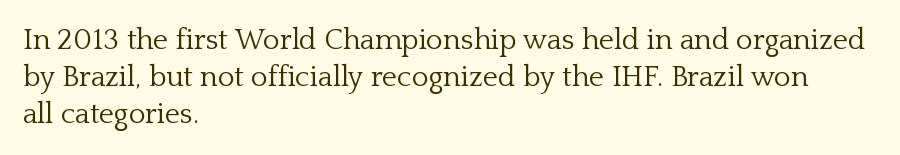
{"serif": "yes", "italic": "no", "bold": "no", "weight": "light", "width": "normal", "stroke_contrast": "low", "x_height": "medium", "monospaced": "no", "underline": "no", "align": "left", "line_spacing": "normal", "line_spacing_ratio": 1.28, "letter_spacing": "normal", "letter_spacing_em": 0.0, "glyph_px": 29}
